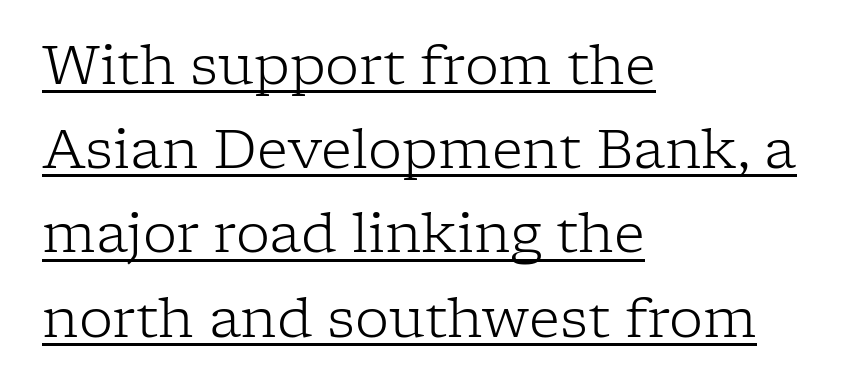
The letterforms sit at book weight or below. A baseline rule has been typeset under these characters. Nope, not italic — everything's standing straight. Do the characters align in a grid? No, the font is proportional.
